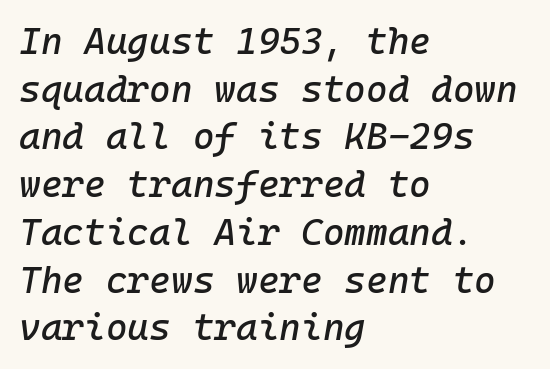
The image shows 37 px text type, italic (leaning right), monospaced; set left-aligned, normal line spacing (1.29x), normal letter spacing, not underlined; low stroke contrast and a medium x-height.
